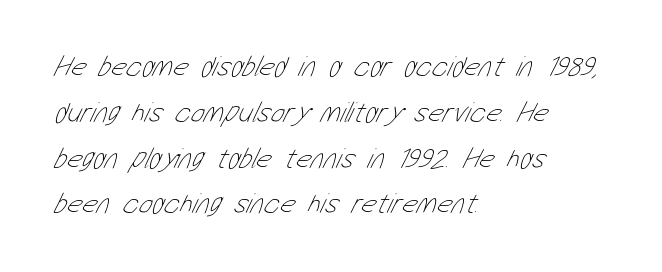
This sample is left-justified, so line endings fall wherever the words run out. These lines keep a tight, regular rhythm from letter to letter. Compared with typical paragraphs, the rows here are spaced about the same. Stroke mass is kept to a normal reading level or below.
